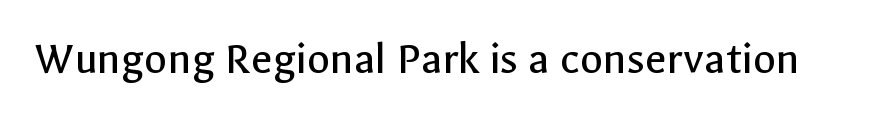
The image shows 47 px regular-weight sans-serif type, upright; set normal letter spacing, not underlined; a medium x-height.
